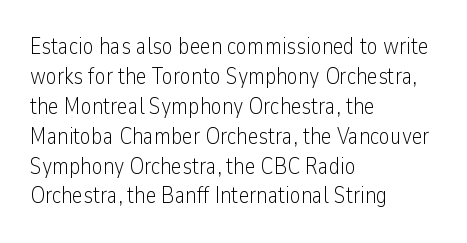
Q: Is the text bold? A: No.
Q: Is the text italic (slanted)? A: No, it is upright.
Q: Is the text underlined? A: No.
Q: How is the paragraph aligned? A: Left-aligned.
Q: Is the spacing between letters normal or unusually wide? A: Normal.
Q: Is the spacing between lines tight, normal or loose? A: Normal.
